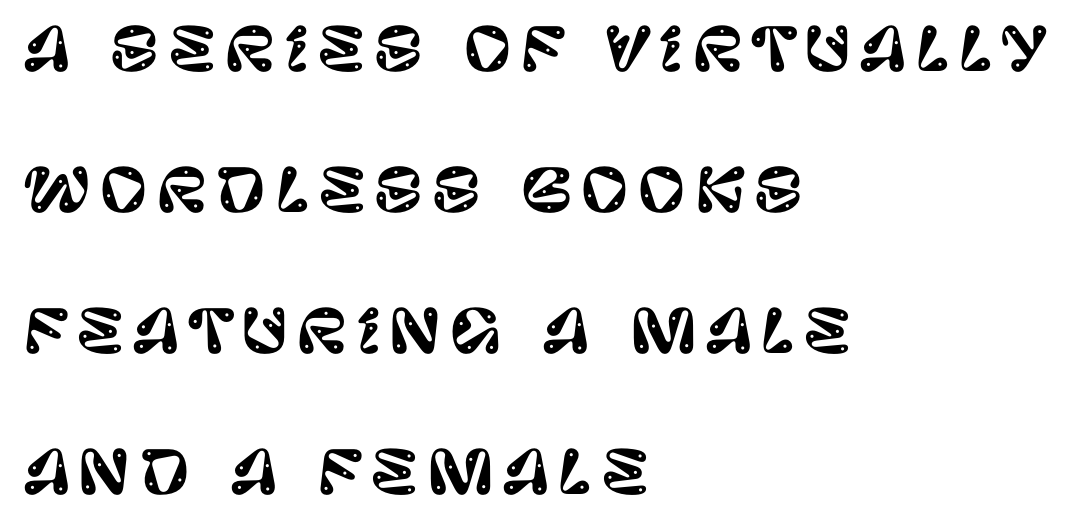
{"serif": "no", "width": "normal", "stroke_contrast": "low", "x_height": "large", "monospaced": "no", "underline": "no", "align": "left", "line_spacing": "loose", "line_spacing_ratio": 2.39, "glyph_px": 59}
